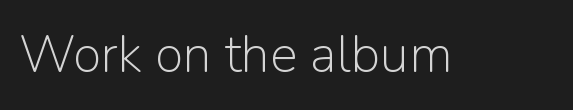
{"serif": "no", "italic": "no", "bold": "no", "weight": "light", "width": "normal", "stroke_contrast": "low", "x_height": "medium", "monospaced": "no", "underline": "no", "letter_spacing": "normal", "letter_spacing_em": 0.0, "glyph_px": 52}
